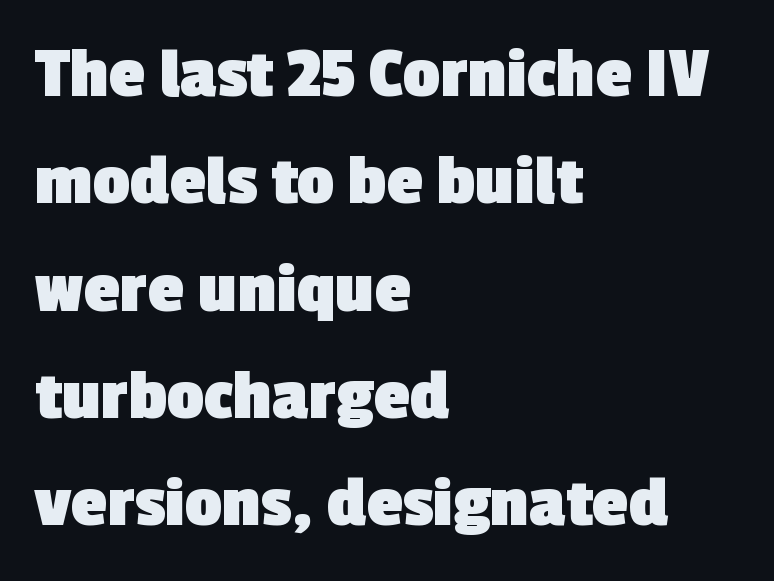
The image shows 73 px heavy sans-serif type; set left-aligned, normal line spacing (1.47x), normal letter spacing, not underlined; a medium x-height.
